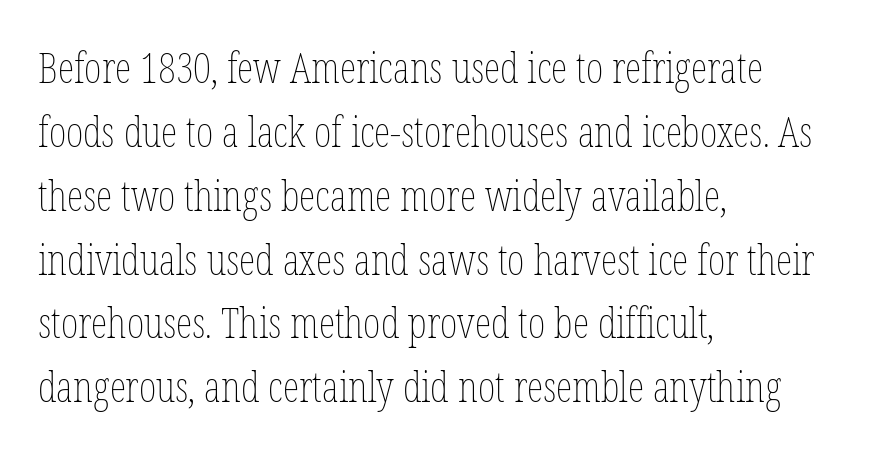
{"italic": "no", "bold": "no", "weight": "thin", "width": "condensed", "stroke_contrast": "low", "x_height": "medium", "monospaced": "no", "underline": "no", "align": "left", "line_spacing": "normal", "line_spacing_ratio": 1.52, "letter_spacing": "normal", "letter_spacing_em": 0.0, "glyph_px": 42}
